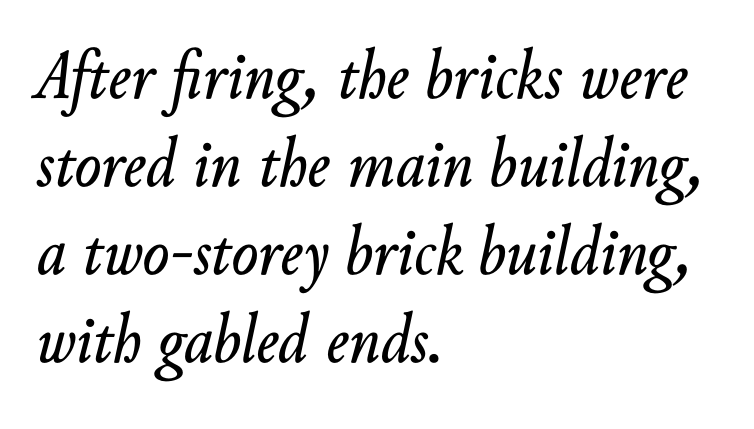
Q: Is the text italic (slanted)? A: Yes, it leans right by about 10 degrees.
Q: Is the text underlined? A: No.
Q: How is the paragraph aligned? A: Left-aligned.
Q: Is the spacing between letters normal or unusually wide? A: Normal.
Q: Width (condensed, normal, or wide)? A: Normal.
Q: Stroke contrast? A: Low.
Q: x-height? A: Small.
Q: Monospaced? A: No.
